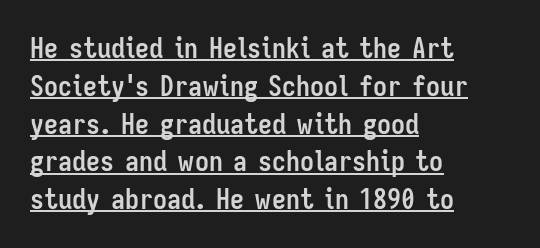
{"serif": "no", "italic": "no", "bold": "yes", "weight": "semibold", "width": "condensed", "stroke_contrast": "low", "x_height": "medium", "monospaced": "no", "underline": "yes", "align": "left", "line_spacing": "normal", "line_spacing_ratio": 1.35, "letter_spacing": "normal", "letter_spacing_em": 0.0, "glyph_px": 28}
